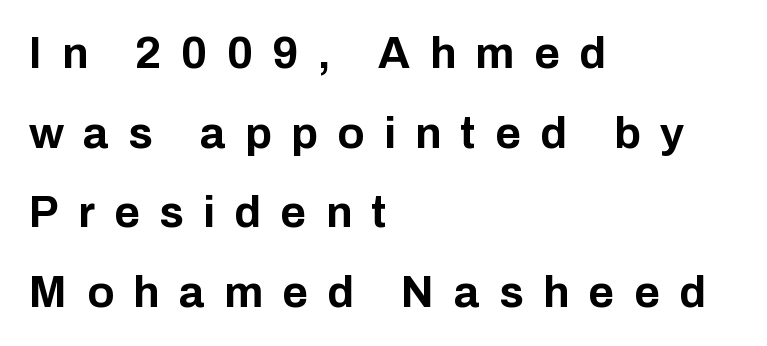
The ragged edge is on the right, which tells us the setting is flush left. The gaps between neighbouring characters are conspicuously large. Quick note: not italic, upright. Thick stems and heavy bowls — unmistakably bold. The face used here is proportionally spaced, like ordinary book or web type. The glyphs in this specimen are sans serif.
